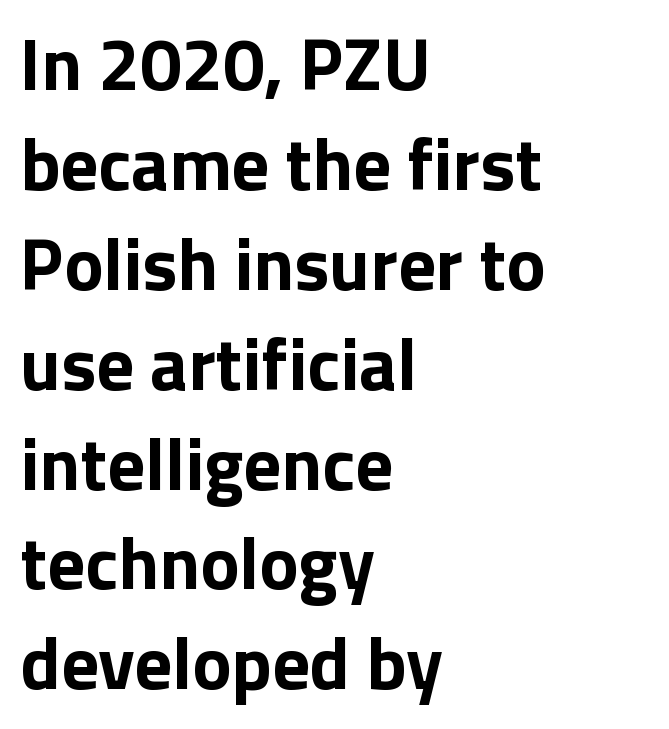
The image shows 74 px bold sans-serif type, upright; set left-aligned, normal line spacing (1.35x), normal letter spacing, not underlined; low stroke contrast and a medium x-height.
